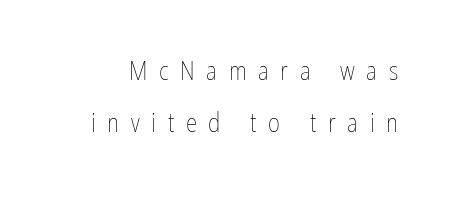
{"italic": "no", "bold": "no", "underline": "no", "line_spacing": "loose", "line_spacing_ratio": 2.0, "letter_spacing": "wide", "letter_spacing_em": 0.45, "glyph_px": 26}
